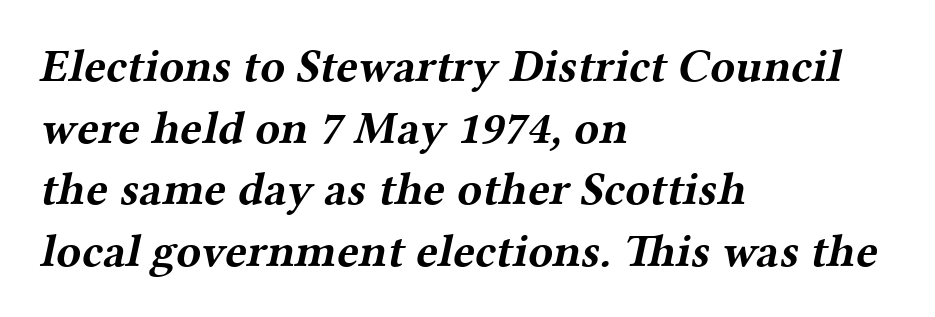
Q: Is the text bold? A: Yes.
Q: Is the typeface a serif or a sans-serif typeface? A: Serif.
Q: Is the text underlined? A: No.
Q: How is the paragraph aligned? A: Left-aligned.
Q: Is the spacing between letters normal or unusually wide? A: Normal.
Q: Is the spacing between lines tight, normal or loose? A: Normal.
Q: Width (condensed, normal, or wide)? A: Wide.
Q: Stroke contrast? A: Medium.
Q: x-height? A: Medium.
Q: Monospaced? A: No.
